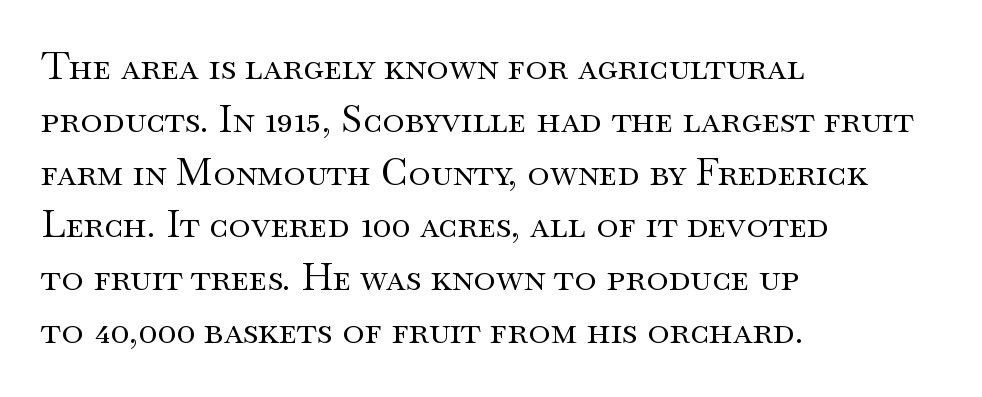
{"serif": "yes", "italic": "no", "bold": "no", "weight": "regular", "width": "wide", "stroke_contrast": "medium", "x_height": "small", "monospaced": "no", "underline": "no", "align": "left", "line_spacing": "normal", "line_spacing_ratio": 1.39, "letter_spacing": "normal", "letter_spacing_em": 0.0, "glyph_px": 38}
